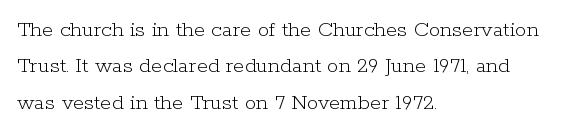
{"italic": "no", "bold": "no", "underline": "no", "align": "left", "line_spacing": "normal", "line_spacing_ratio": 1.58, "letter_spacing": "normal", "letter_spacing_em": 0.0, "glyph_px": 23}
